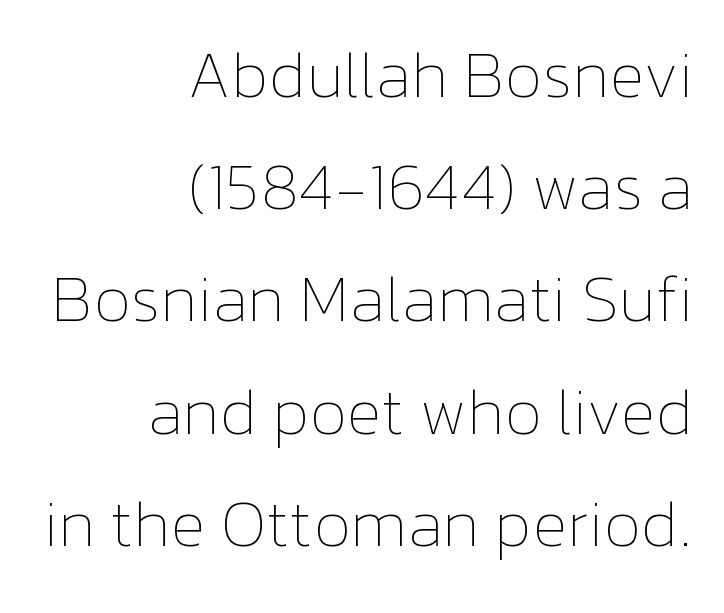
Line endings align vertically; line beginnings do not. Nope, not italic — everything's standing straight. Only glyphs here, with clear space below each row. Leading: standard. Here the designer chose a conventional face with non-uniform glyph widths. The strokes are not fattened; the text isn't bold.
